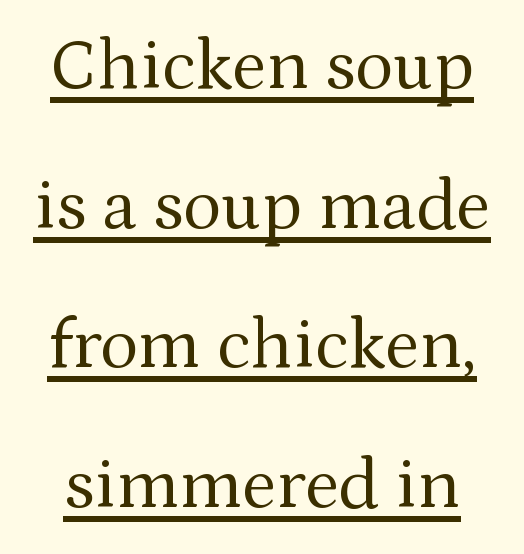
Every word sits above its own underline. Weight: not bold — regular or lighter. Letterform terminals end in serifs throughout the passage. Every stem runs plumb, perpendicular to the baseline.
